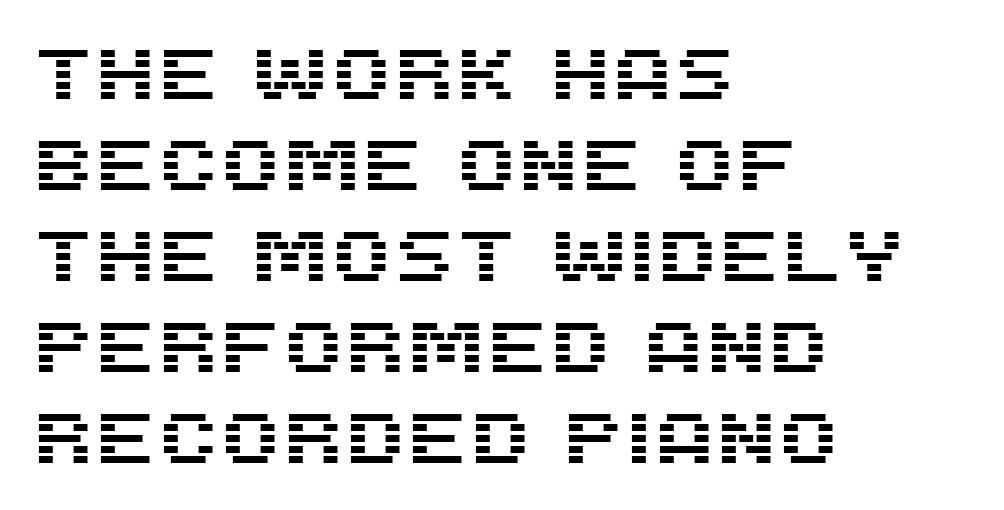
The image shows 71 px sans-serif type, upright; set left-aligned, normal line spacing (1.28x), normal letter spacing, not underlined; medium stroke contrast and a large x-height.
